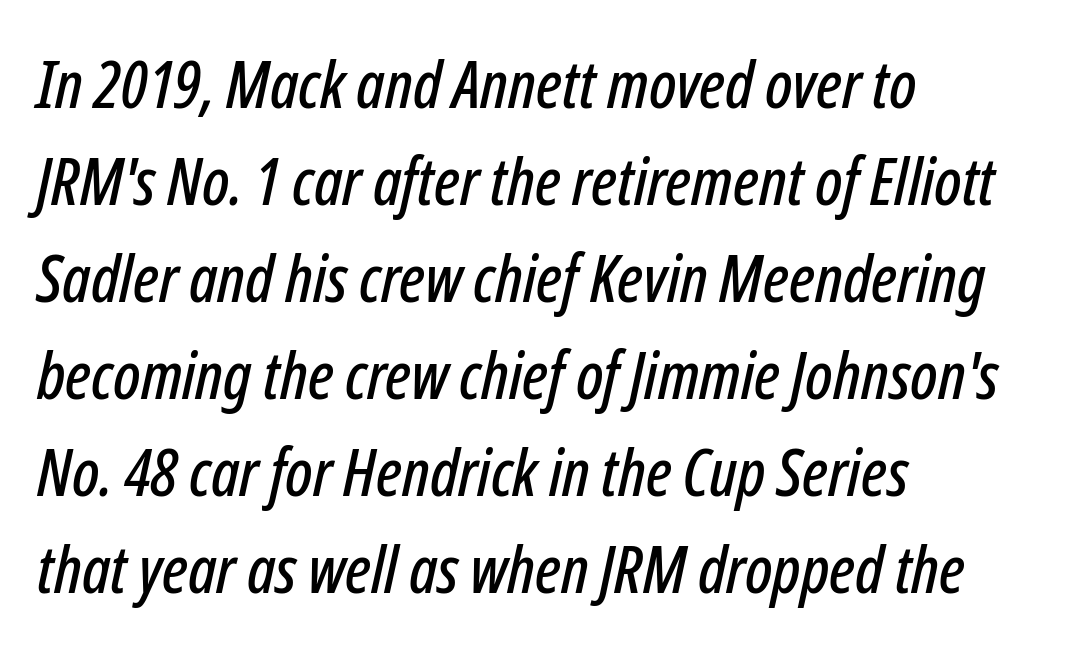
{"italic": "yes", "lean": "right", "slant_degrees": 12, "width": "condensed", "stroke_contrast": "low", "x_height": "medium", "monospaced": "no", "underline": "no", "align": "left", "line_spacing": "normal", "line_spacing_ratio": 1.47, "letter_spacing": "normal", "letter_spacing_em": 0.0, "glyph_px": 66}
